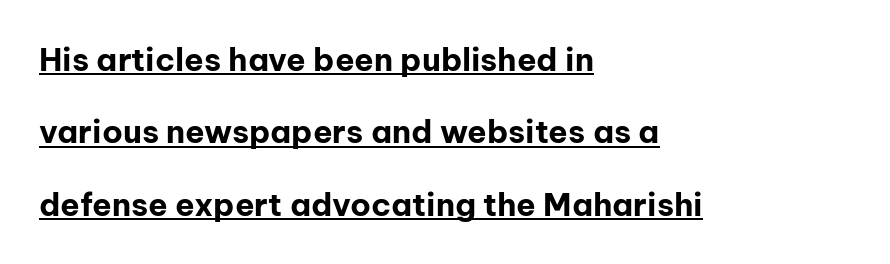
The image shows 32 px bold sans-serif type, upright; set left-aligned, loose line spacing (2.26x), normal letter spacing, underlined; low stroke contrast and a medium x-height.
